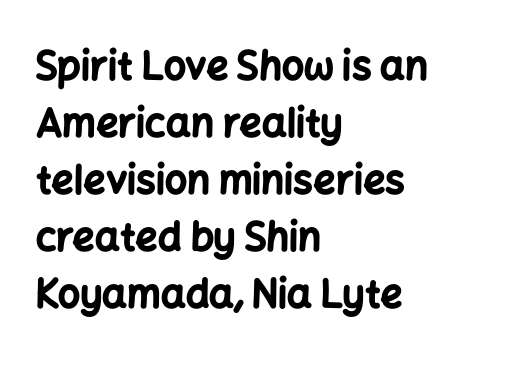
The image shows 39 px bold sans-serif type, upright; set left-aligned, normal line spacing (1.46x), normal letter spacing, not underlined; low stroke contrast and a medium x-height.
